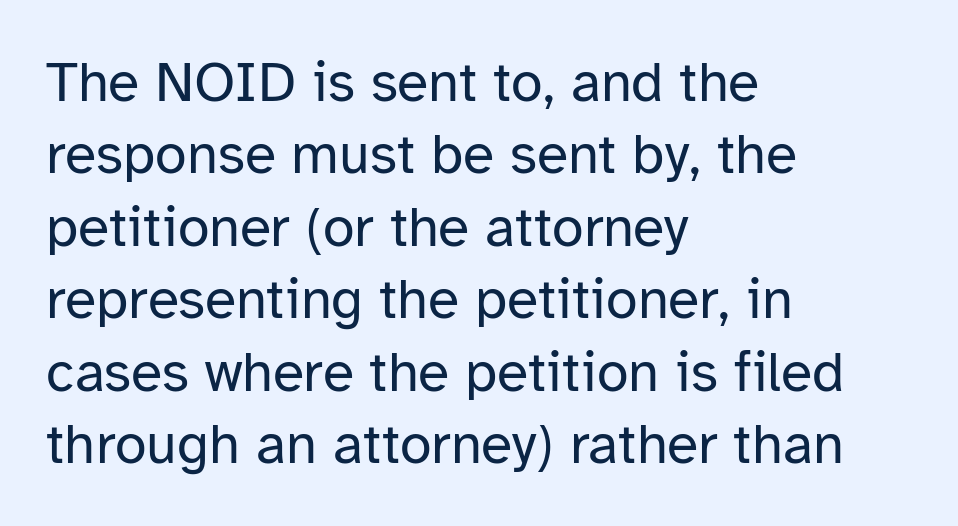
{"serif": "no", "italic": "no", "bold": "no", "weight": "regular", "width": "normal", "stroke_contrast": "low", "x_height": "medium", "monospaced": "no", "underline": "no", "align": "left", "line_spacing": "normal", "line_spacing_ratio": 1.27, "letter_spacing": "normal", "letter_spacing_em": 0.0, "glyph_px": 57}
